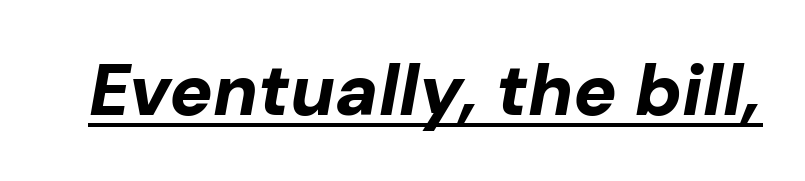
Q: Is the text bold? A: Yes.
Q: Is the text italic (slanted)? A: Yes, it leans right by about 10 degrees.
Q: Is the text underlined? A: Yes.
Q: Is the spacing between letters normal or unusually wide? A: Normal.
Q: Width (condensed, normal, or wide)? A: Normal.
Q: Stroke contrast? A: Low.
Q: x-height? A: Medium.
Q: Monospaced? A: No.
